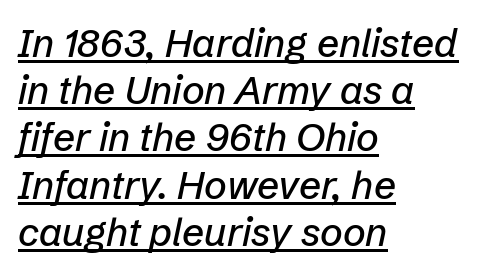
The image shows 39 px text type, italic (leaning right); set left-aligned, line spacing 1.21x, normal letter spacing, underlined; low stroke contrast and a medium x-height.
